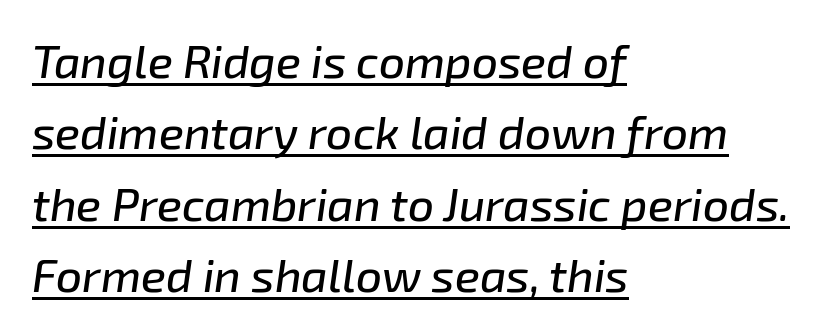
{"italic": "yes", "lean": "right", "slant_degrees": 8, "width": "normal", "stroke_contrast": "low", "x_height": "medium", "monospaced": "no", "underline": "yes", "align": "left", "line_spacing": "normal", "line_spacing_ratio": 1.55, "letter_spacing": "normal", "letter_spacing_em": 0.0, "glyph_px": 46}
